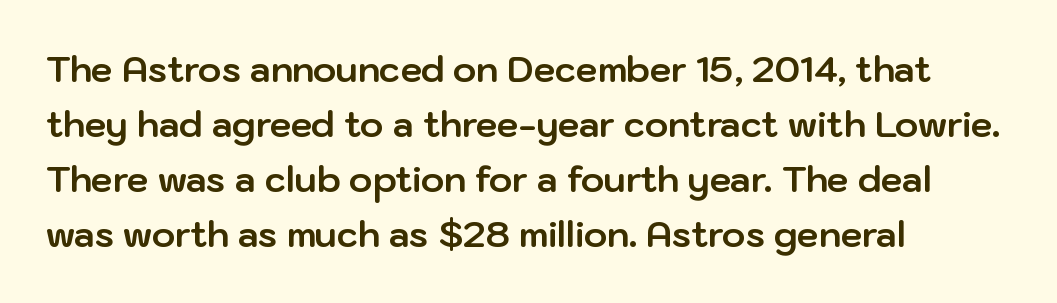
Q: Is the text bold? A: Yes.
Q: Is the text italic (slanted)? A: No, it is upright.
Q: Is the typeface a serif or a sans-serif typeface? A: Sans-serif.
Q: Is the text underlined? A: No.
Q: How is the paragraph aligned? A: Left-aligned.
Q: Is the spacing between letters normal or unusually wide? A: Normal.
Q: Is the spacing between lines tight, normal or loose? A: Normal.
Q: Width (condensed, normal, or wide)? A: Normal.
Q: Stroke contrast? A: Low.
Q: x-height? A: Medium.
Q: Monospaced? A: No.
